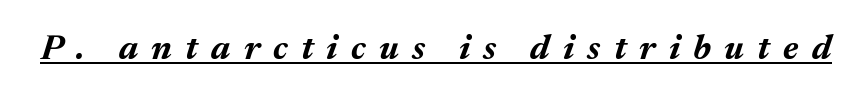
The image shows 35 px bold type, italic (leaning right); set unusually wide letter spacing (+0.38 em), underlined; medium stroke contrast and a medium x-height.
